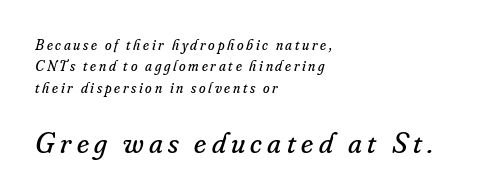
Regarding leading, the lines here are spaced in the standard way. Visually, the bottom section dominates because its glyphs are scaled up. A serif font was chosen for this passage. In CSS terms this would be text-align: left. Lines of text with bare space underneath.
